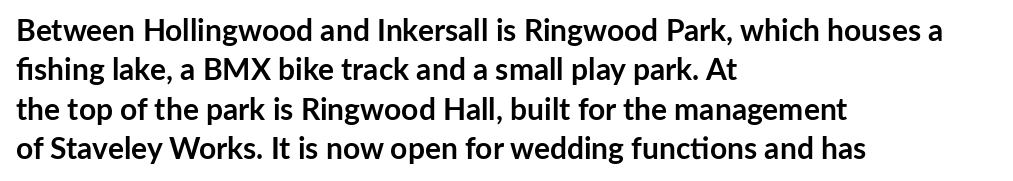
{"serif": "no", "italic": "no", "bold": "yes", "weight": "semibold", "width": "normal", "stroke_contrast": "low", "x_height": "medium", "monospaced": "no", "underline": "no", "align": "left", "line_spacing": "normal", "line_spacing_ratio": 1.31, "letter_spacing": "normal", "letter_spacing_em": 0.0, "glyph_px": 30}
